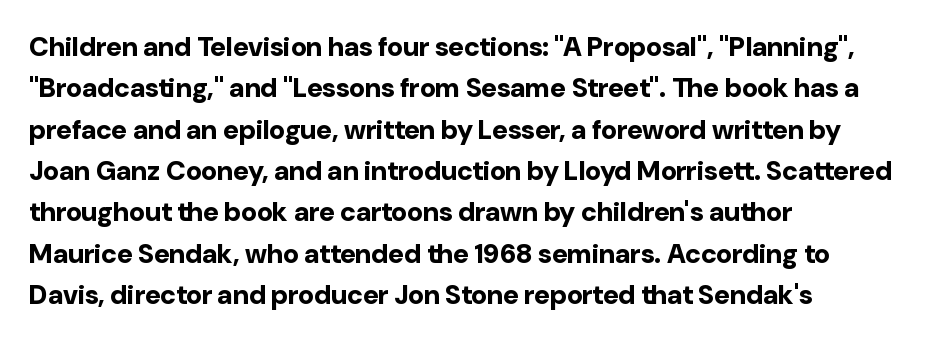
{"italic": "no", "bold": "yes", "underline": "no", "align": "left", "line_spacing": "normal", "line_spacing_ratio": 1.53, "letter_spacing": "normal", "letter_spacing_em": 0.0, "glyph_px": 27}
